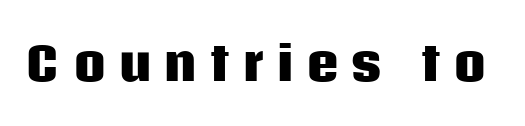
The image shows 45 px heavy sans-serif type, upright; set unusually wide letter spacing (+0.27 em), not underlined; low stroke contrast and a large x-height.
